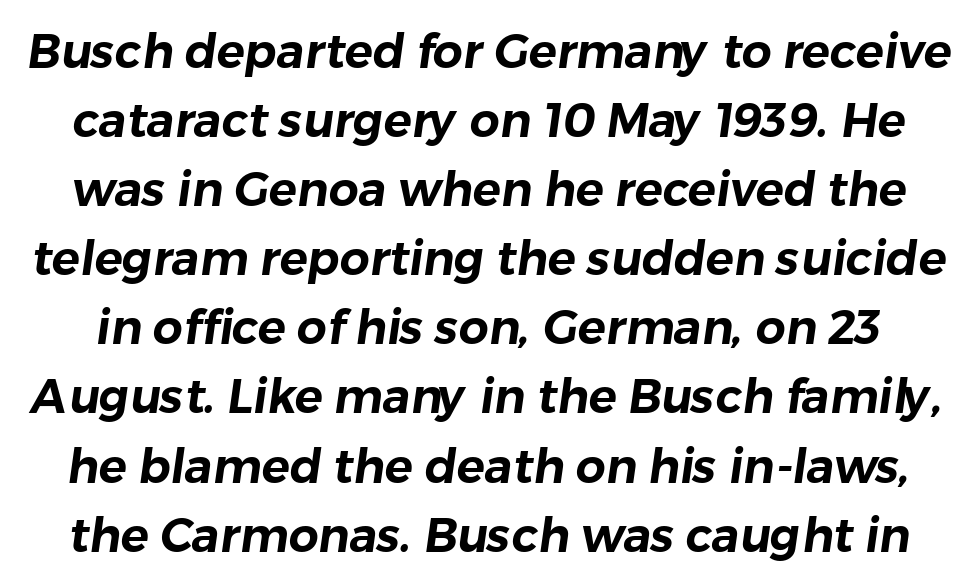
The image shows 47 px sans-serif type; set normal line spacing (1.47x), normal letter spacing, not underlined; low stroke contrast and a medium x-height.
